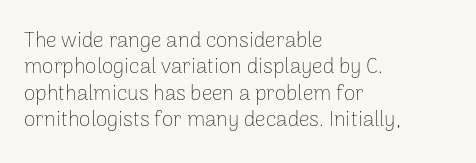
Q: Is the text bold? A: No.
Q: Is the text italic (slanted)? A: No, it is upright.
Q: Is the text underlined? A: No.
Q: How is the paragraph aligned? A: Left-aligned.
Q: Is the spacing between letters normal or unusually wide? A: Normal.
Q: Is the spacing between lines tight, normal or loose? A: Normal.
